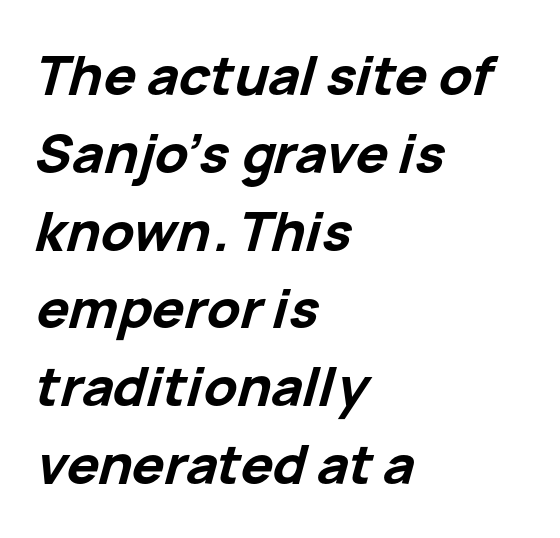
The image shows 54 px bold type, italic (leaning right); set left-aligned, normal line spacing (1.44x), normal letter spacing, not underlined; low stroke contrast and a medium x-height.
